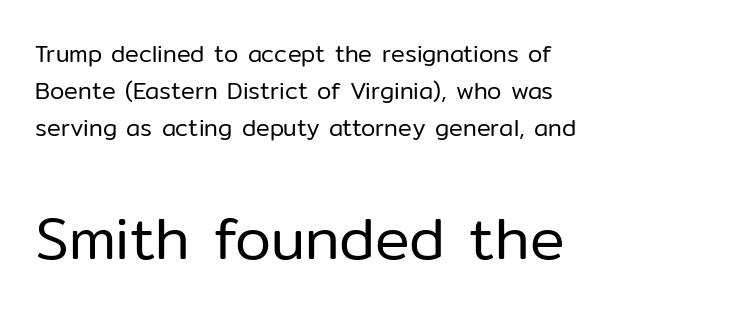
Q: Is the text bold? A: No.
Q: Is the text italic (slanted)? A: No, it is upright.
Q: Is the typeface a serif or a sans-serif typeface? A: Sans-serif.
Q: Is the text underlined? A: No.
Q: How is the paragraph aligned? A: Left-aligned.
Q: Is the spacing between letters normal or unusually wide? A: Normal.
Q: Is the spacing between lines tight, normal or loose? A: Normal.
Q: Which block of text is set in a larger size, the first (top) or the second (bottom)? A: The second (bottom) one.
Q: Width (condensed, normal, or wide)? A: Normal.
Q: Stroke contrast? A: Low.
Q: x-height? A: Medium.
Q: Monospaced? A: No.
